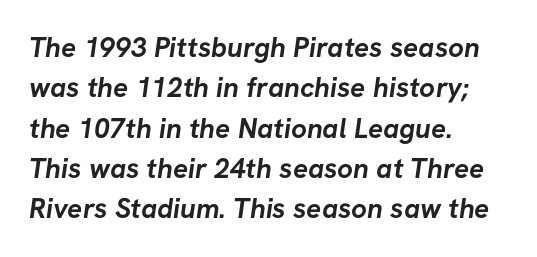
{"serif": "no", "bold": "yes", "weight": "semibold", "width": "normal", "stroke_contrast": "low", "x_height": "medium", "monospaced": "no", "underline": "no", "align": "left", "line_spacing": "normal", "line_spacing_ratio": 1.44, "letter_spacing": "normal", "letter_spacing_em": 0.0, "glyph_px": 28}
